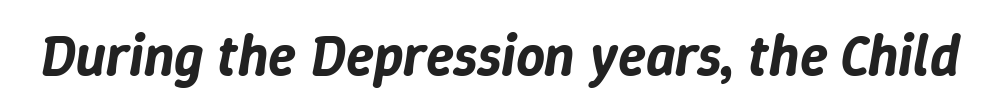
{"italic": "yes", "lean": "right", "slant_degrees": 9, "width": "normal", "stroke_contrast": "low", "x_height": "medium", "monospaced": "no", "underline": "no", "letter_spacing": "normal", "letter_spacing_em": 0.0, "glyph_px": 57}
